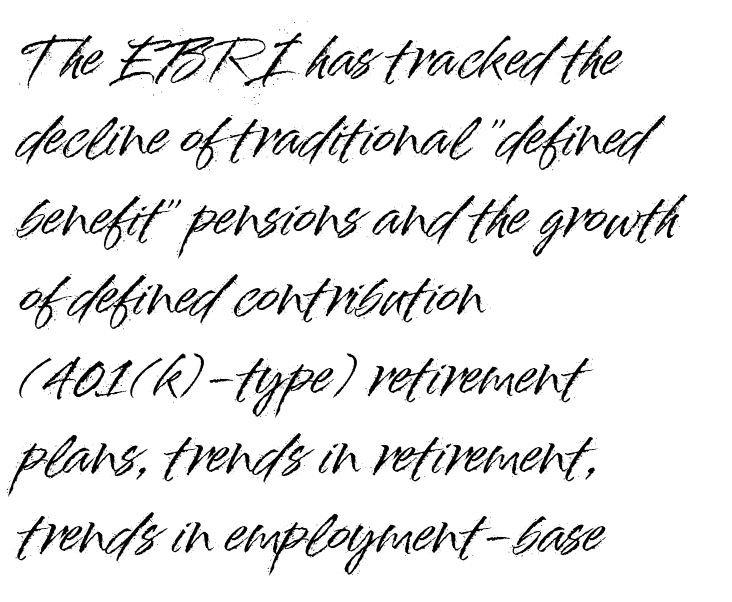
{"serif": "no", "width": "normal", "stroke_contrast": "high", "x_height": "small", "monospaced": "no", "underline": "no", "align": "left", "line_spacing": "normal", "line_spacing_ratio": 1.47, "letter_spacing": "normal", "letter_spacing_em": 0.0, "glyph_px": 54}
